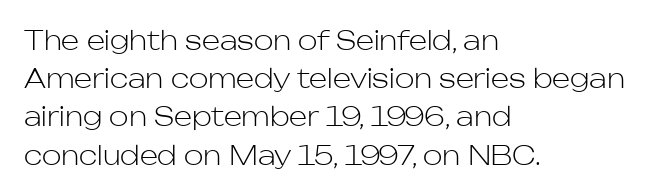
Q: Is the text bold? A: No.
Q: Is the text italic (slanted)? A: No, it is upright.
Q: Is the text underlined? A: No.
Q: How is the paragraph aligned? A: Left-aligned.
Q: Is the spacing between letters normal or unusually wide? A: Normal.
Q: Is the spacing between lines tight, normal or loose? A: Normal.
